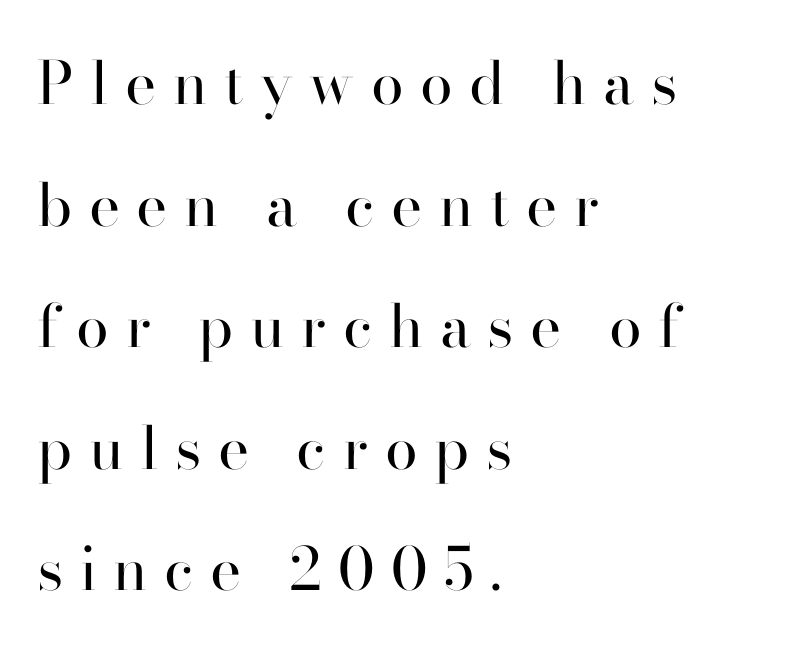
Q: Is the text bold? A: No.
Q: Is the text italic (slanted)? A: No, it is upright.
Q: Is the typeface a serif or a sans-serif typeface? A: Serif.
Q: Is the text underlined? A: No.
Q: How is the paragraph aligned? A: Left-aligned.
Q: Is the spacing between letters normal or unusually wide? A: Unusually wide.
Q: Is the spacing between lines tight, normal or loose? A: Loose.
Q: Width (condensed, normal, or wide)? A: Normal.
Q: Stroke contrast? A: High.
Q: x-height? A: Small.
Q: Monospaced? A: No.
